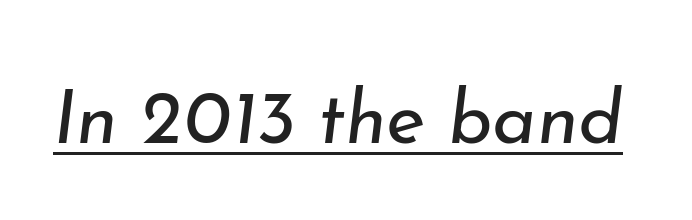
{"italic": "yes", "lean": "right", "slant_degrees": 7, "bold": "no", "weight": "regular", "width": "normal", "stroke_contrast": "low", "x_height": "small", "monospaced": "no", "underline": "yes", "letter_spacing": "normal", "letter_spacing_em": 0.0, "glyph_px": 75}
